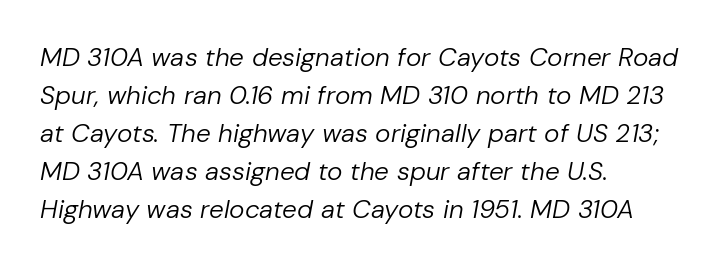
{"italic": "yes", "lean": "right", "slant_degrees": 10, "bold": "no", "underline": "no", "align": "left", "line_spacing": "normal", "line_spacing_ratio": 1.46, "letter_spacing": "normal", "letter_spacing_em": 0.0, "glyph_px": 26}
